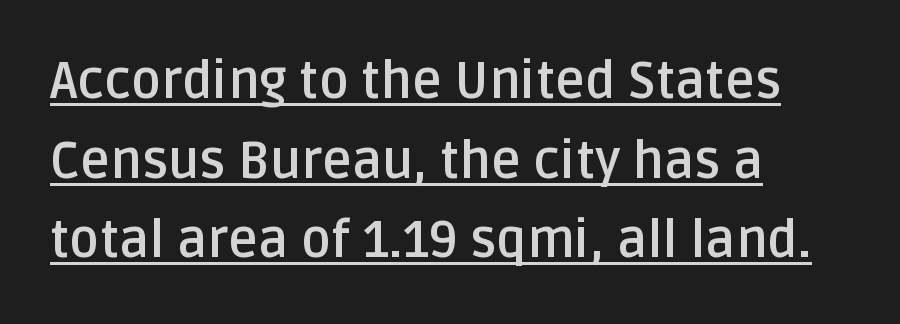
{"serif": "no", "italic": "no", "bold": "yes", "weight": "semibold", "width": "normal", "stroke_contrast": "low", "x_height": "large", "monospaced": "no", "underline": "yes", "align": "left", "line_spacing": "normal", "line_spacing_ratio": 1.56, "letter_spacing": "normal", "letter_spacing_em": 0.0, "glyph_px": 51}
